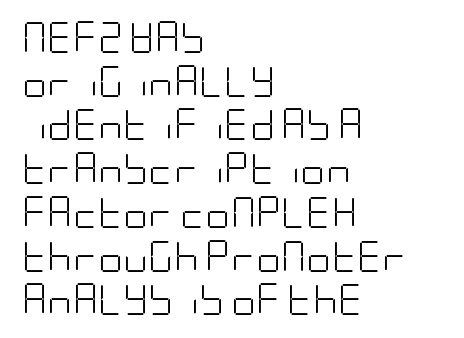
Stem width sits at or under what a default text font uses. Lines of text with bare space underneath. Successive baselines arrive at the customary interval. Teacher's note: observe the even left margin — that is flush-left alignment. Unlike italic type, these characters show no tilt at all. Font category for this specimen: sans-serif.
